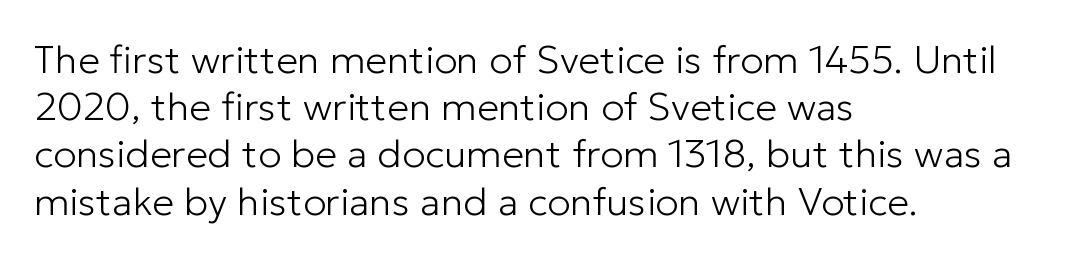
Quick note: not italic, upright. The text block is weighted toward the left margin, trailing off unevenly rightward. Compared with a typical body face, this is equally light or lighter still. There is no visible air inserted between adjacent glyphs. Letterform terminals end flat and unadorned throughout the passage. Underlining? Definitely not there.
